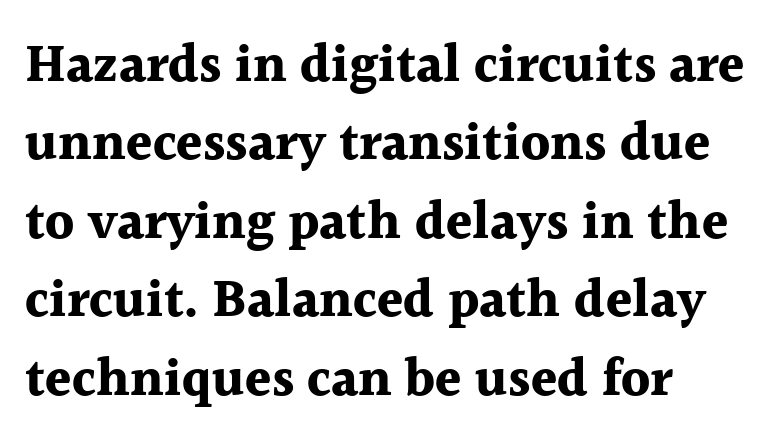
{"serif": "yes", "italic": "no", "bold": "yes", "weight": "bold", "width": "normal", "x_height": "medium", "monospaced": "no", "underline": "no", "align": "left", "line_spacing": "normal", "line_spacing_ratio": 1.48, "letter_spacing": "normal", "letter_spacing_em": 0.0, "glyph_px": 53}
